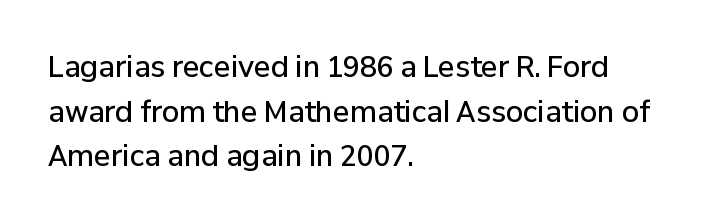
{"serif": "no", "italic": "no", "bold": "semi", "weight": "semibold", "width": "normal", "stroke_contrast": "low", "x_height": "medium", "monospaced": "no", "underline": "no", "align": "left", "line_spacing": "normal", "line_spacing_ratio": 1.59, "letter_spacing": "normal", "letter_spacing_em": 0.0, "glyph_px": 28}
